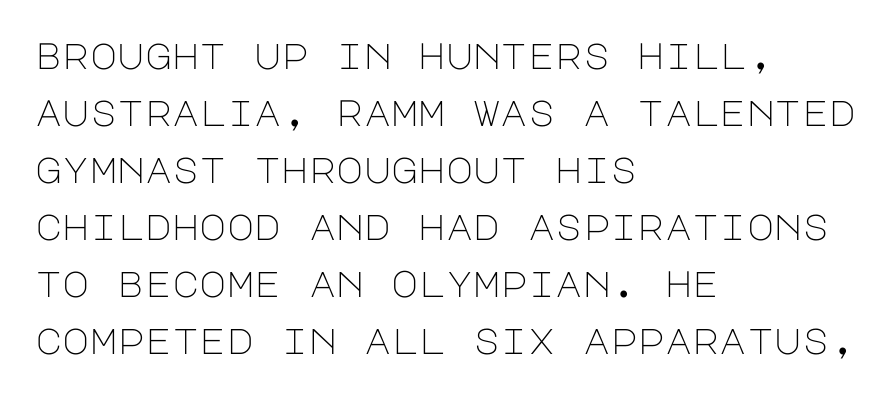
{"serif": "no", "italic": "no", "bold": "no", "weight": "light", "width": "normal", "stroke_contrast": "low", "x_height": "large", "underline": "no", "align": "left", "line_spacing": "normal", "line_spacing_ratio": 1.54, "letter_spacing": "normal", "letter_spacing_em": 0.0, "glyph_px": 37}
